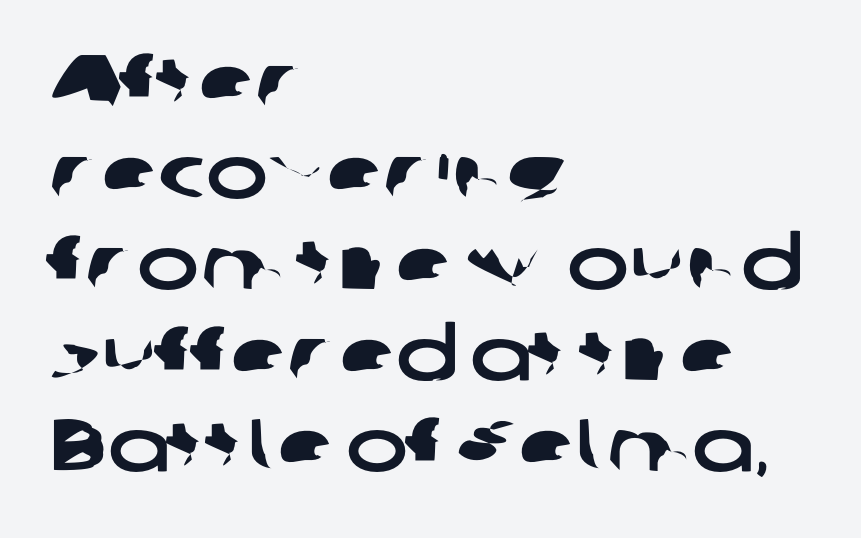
Q: Is the typeface a serif or a sans-serif typeface? A: Sans-serif.
Q: Is the text underlined? A: No.
Q: How is the paragraph aligned? A: Left-aligned.
Q: Is the spacing between letters normal or unusually wide? A: Normal.
Q: Width (condensed, normal, or wide)? A: Wide.
Q: Stroke contrast? A: Low.
Q: x-height? A: Medium.
Q: Monospaced? A: No.
